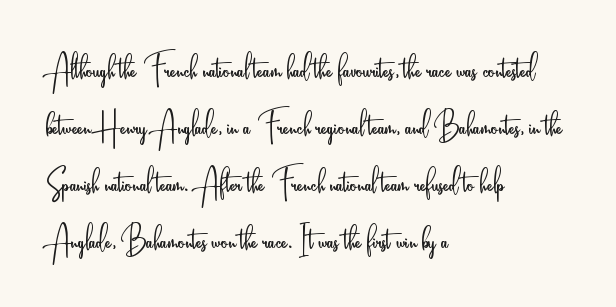
The image shows 41 px light, condensed sans-serif type; set left-aligned, normal line spacing (1.39x), normal letter spacing, not underlined; low stroke contrast and a small x-height.
